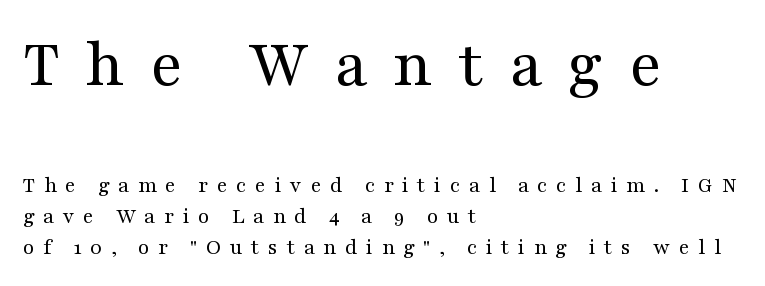
{"serif": "yes", "italic": "no", "bold": "no", "weight": "regular", "width": "wide", "stroke_contrast": "medium", "x_height": "medium", "monospaced": "no", "underline": "no", "align": "left", "line_spacing": "normal", "line_spacing_ratio": 1.35, "letter_spacing": "wide", "letter_spacing_em": 0.37, "larger_block": "first", "size_ratio": 3.0, "glyph_px": 69}
